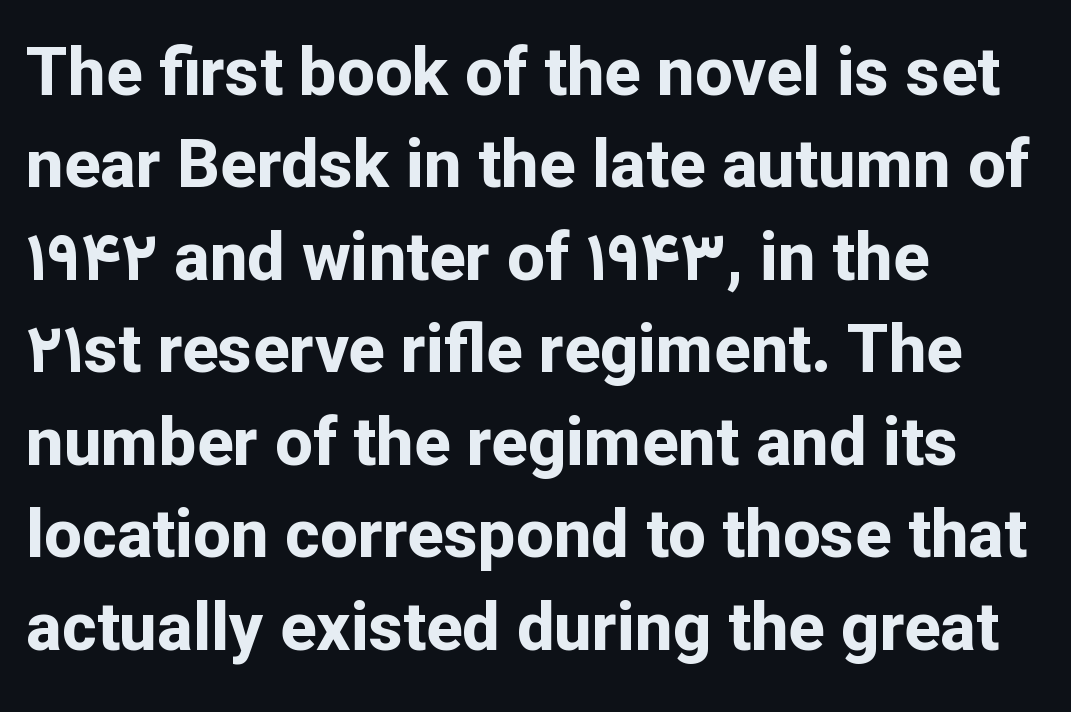
The image shows 67 px bold sans-serif type, upright; set left-aligned, normal line spacing (1.38x), normal letter spacing, not underlined; low stroke contrast and a medium x-height.
